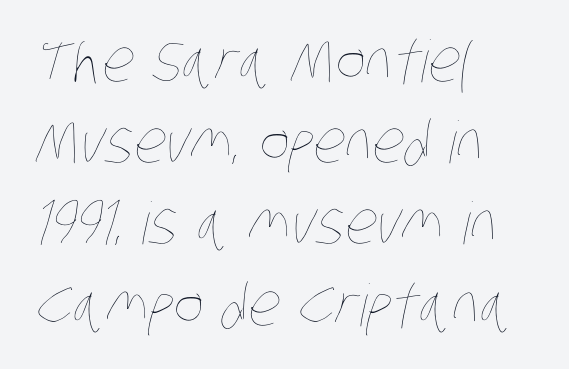
{"bold": "no", "weight": "thin", "width": "condensed", "stroke_contrast": "low", "x_height": "large", "monospaced": "no", "underline": "no", "align": "left", "line_spacing": "normal", "line_spacing_ratio": 1.4, "letter_spacing": "normal", "letter_spacing_em": 0.0, "glyph_px": 58}
